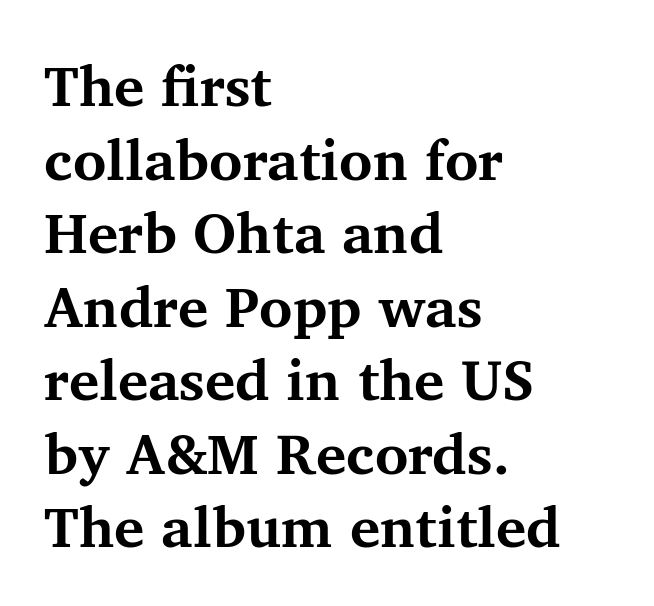
Leading matches the norm, producing a regular column. Between one letter and the next there's only the usual sliver of space. The text block is weighted toward the left margin, trailing off unevenly rightward. Every letter is thick-stroked: bold, no question. Posture: vertical. Does the type have serifs? Yes, each stem ends in a small foot.
